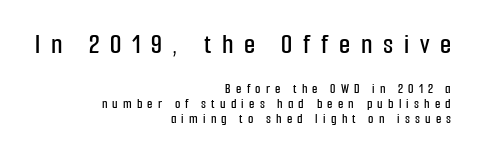
{"serif": "no", "italic": "no", "width": "condensed", "stroke_contrast": "low", "x_height": "medium", "monospaced": "no", "underline": "no", "align": "right", "line_spacing": "tight", "line_spacing_ratio": 1.06, "letter_spacing": "wide", "letter_spacing_em": 0.37, "larger_block": "first", "size_ratio": 2.07, "glyph_px": 29}
